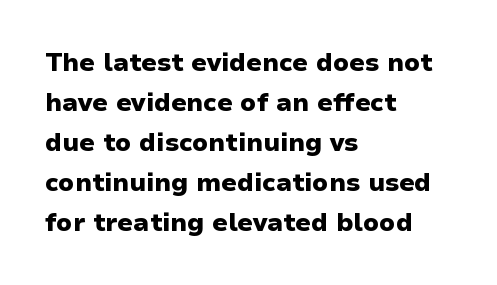
{"italic": "no", "bold": "yes", "underline": "no", "align": "left", "line_spacing": "normal", "line_spacing_ratio": 1.6, "letter_spacing": "normal", "letter_spacing_em": 0.0, "glyph_px": 25}
